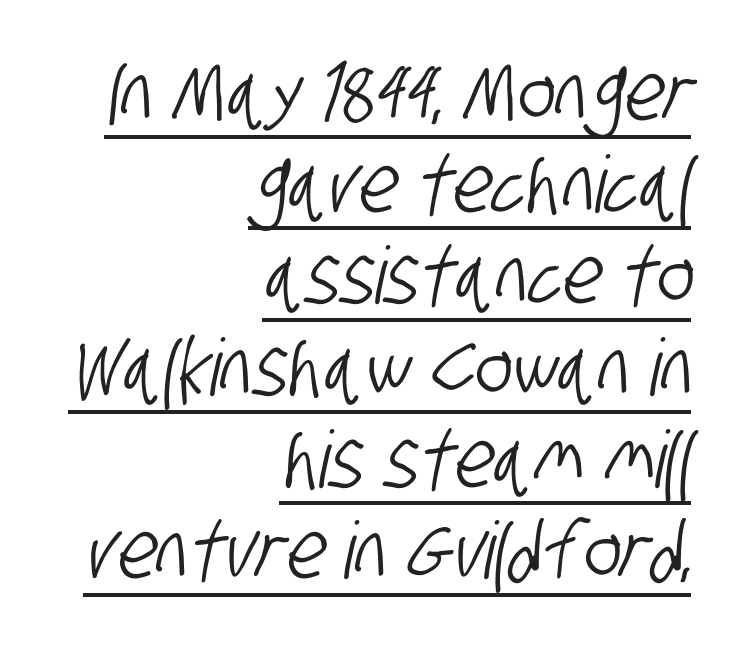
Quick note: underline on. These lines are set flush right with a ragged left edge. The rendering uses natural spacing where letterforms have individual widths. Each word holds together tightly as a unit, with standard inter-letter gaps.
